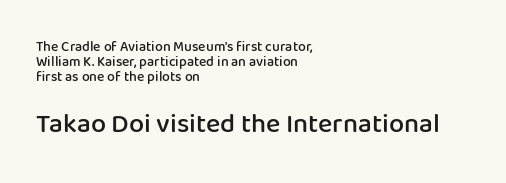
The image shows 27 px text type, upright; set left-aligned, tight line spacing (1.08x), normal letter spacing, not underlined; the second (bottom) block is 1.93x larger.
